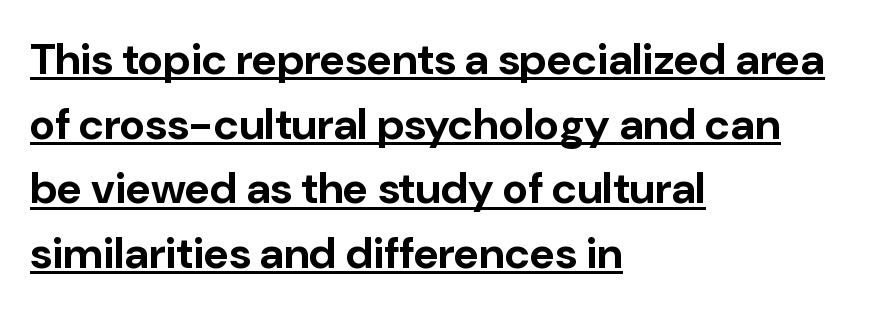
The rendering uses a bold face; every stroke is thick and dark. This block has exactly the height ordinary leading produces. Looks like regular typesetting: each glyph gets only the width it needs. In CSS terms this would be text-align: left. You could call the tracking neutral — neither tight nor loose.
